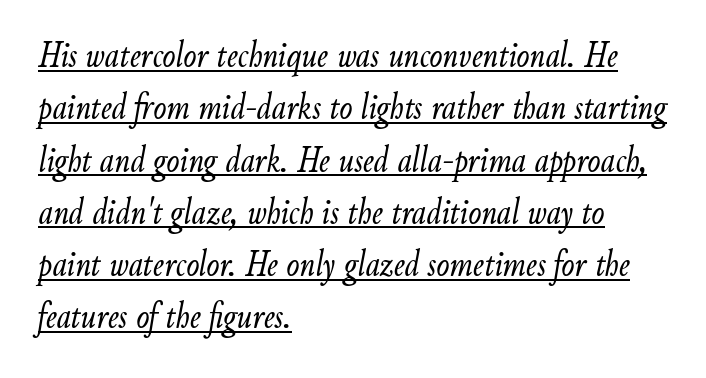
Standard letterfit; no display-style spreading of the glyphs. No extra ink here — the face is not bold. Leading matches the norm, producing a regular column. In terms of posture, this sample is oblique. The ragged edge is on the right, which tells us the setting is flush left.
